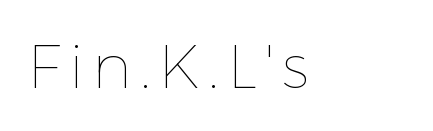
Italic? Not at all — the glyphs are vertical. Unmarked baselines from the first word to the last. Which margin do the lines hug? The left one — the right edge is uneven. This sample has the flowing, uneven cadence of proportional lettering. Each stroke keeps to a modest, everyday thickness or less.
